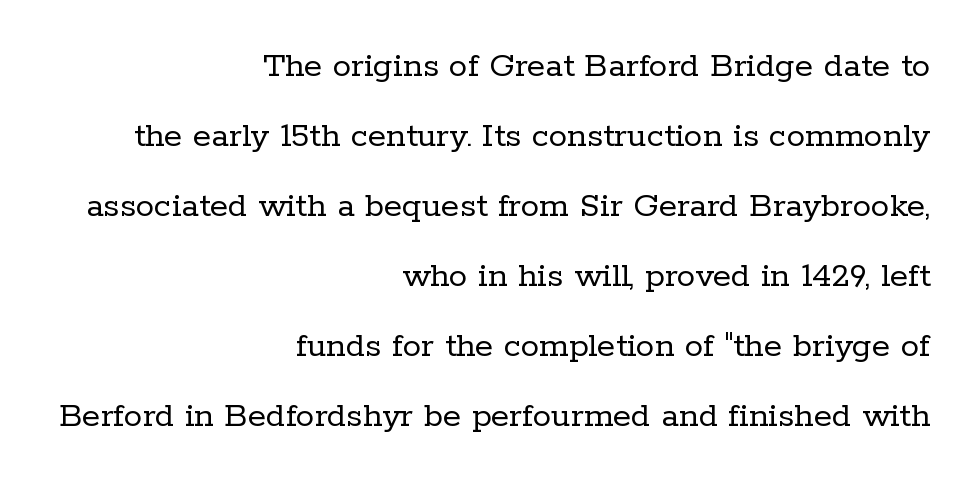
Quick note: underline off. This sample uses an upright cut, with every glyph sitting square on the baseline. Letters have the restrained weight of plain body copy at most. This rendering leaves character spacing at its baseline value.
